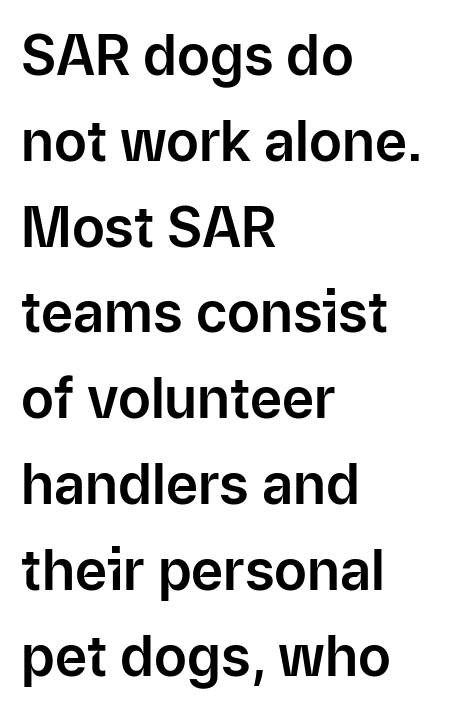
Q: Is the text italic (slanted)? A: No, it is upright.
Q: Is the typeface a serif or a sans-serif typeface? A: Sans-serif.
Q: Is the text underlined? A: No.
Q: How is the paragraph aligned? A: Left-aligned.
Q: Is the spacing between letters normal or unusually wide? A: Normal.
Q: Is the spacing between lines tight, normal or loose? A: Normal.
Q: Width (condensed, normal, or wide)? A: Normal.
Q: Stroke contrast? A: Low.
Q: x-height? A: Medium.
Q: Monospaced? A: No.
